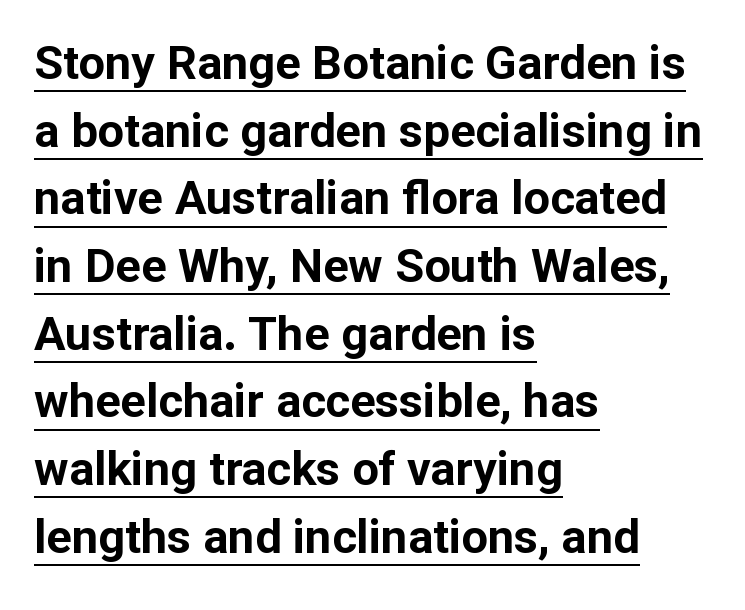
{"serif": "no", "italic": "no", "bold": "yes", "weight": "bold", "width": "normal", "stroke_contrast": "low", "x_height": "medium", "monospaced": "no", "underline": "yes", "align": "left", "line_spacing": "normal", "line_spacing_ratio": 1.44, "letter_spacing": "normal", "letter_spacing_em": 0.0, "glyph_px": 47}
